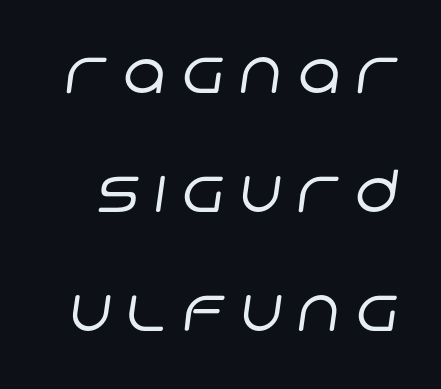
The strokes are not fattened; the text isn't bold. Nothing sits at the stroke ends, so this counts as sans-serif. Plain, unruled lines of type. Do the characters align in a grid? No, the font is proportional. Interline gaps are noticeably wide in this sample. The letters are spread apart with noticeably loose tracking.
